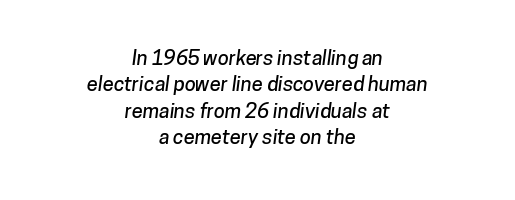
Q: Is the text underlined? A: No.
Q: How is the paragraph aligned? A: Centered.
Q: Is the spacing between letters normal or unusually wide? A: Normal.
Q: Is the spacing between lines tight, normal or loose? A: Normal.
